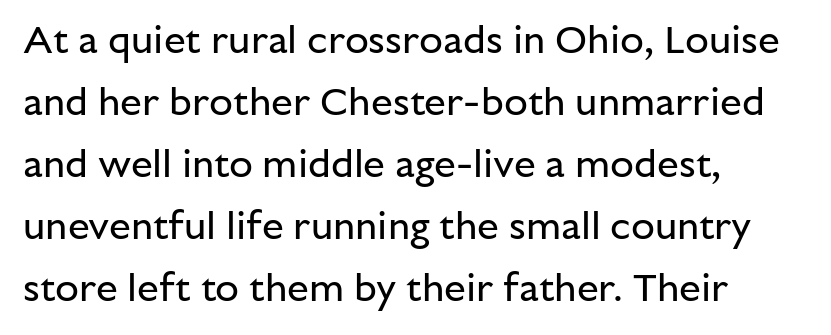
The image shows 39 px regular-weight sans-serif type, upright; set left-aligned, normal line spacing (1.59x), normal letter spacing, not underlined; low stroke contrast and a medium x-height.
